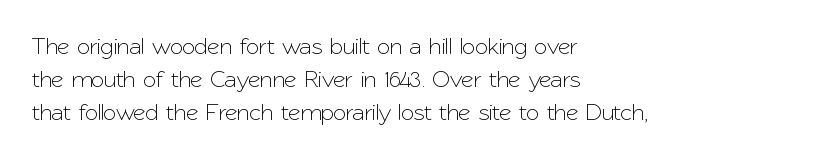
{"italic": "no", "underline": "no", "align": "left", "line_spacing": "normal", "line_spacing_ratio": 1.37, "letter_spacing": "normal", "letter_spacing_em": 0.0, "glyph_px": 24}
